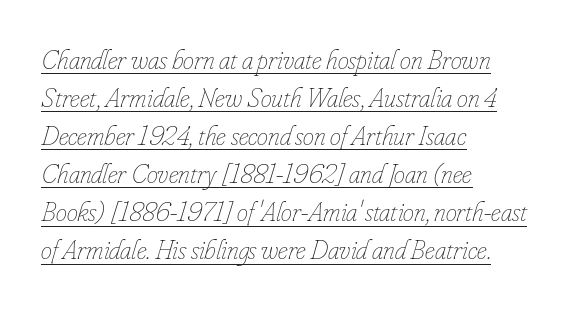
Q: Is the text bold? A: No.
Q: Is the text italic (slanted)? A: Yes, it leans right by about 16 degrees.
Q: Is the text underlined? A: Yes.
Q: How is the paragraph aligned? A: Left-aligned.
Q: Is the spacing between letters normal or unusually wide? A: Normal.
Q: Is the spacing between lines tight, normal or loose? A: Normal.
Q: Width (condensed, normal, or wide)? A: Condensed.
Q: Stroke contrast? A: Low.
Q: x-height? A: Small.
Q: Monospaced? A: No.
